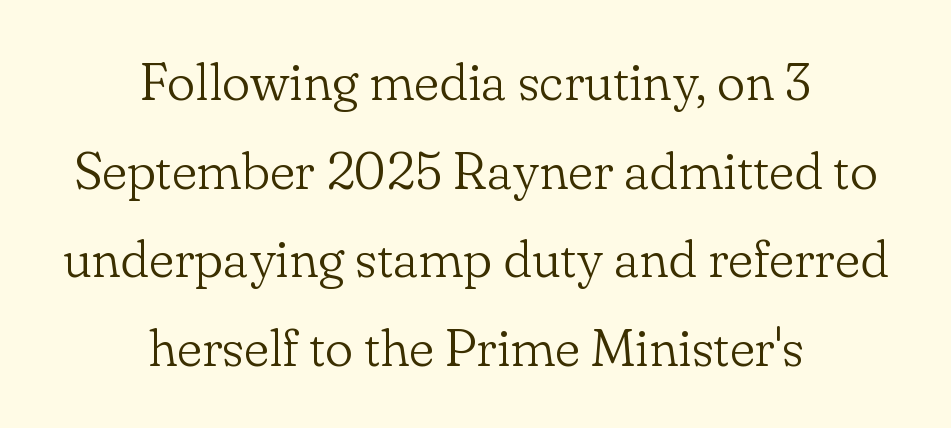
The rendering uses a moderate line-height, typical for paragraphs. No italicization has been applied; the sample stays upright. Weight: regular or lighter. The type is set solid horizontally, with unmodified tracking.
